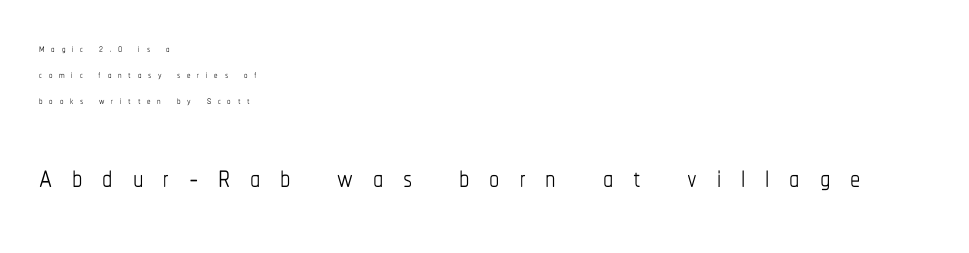
Q: Is the text bold? A: No.
Q: Is the text italic (slanted)? A: No, it is upright.
Q: Is the text underlined? A: No.
Q: How is the paragraph aligned? A: Left-aligned.
Q: Is the spacing between letters normal or unusually wide? A: Unusually wide.
Q: Which block of text is set in a larger size, the first (top) or the second (bottom)? A: The second (bottom) one.
Q: Width (condensed, normal, or wide)? A: Condensed.
Q: Stroke contrast? A: Low.
Q: x-height? A: Medium.
Q: Monospaced? A: No.
